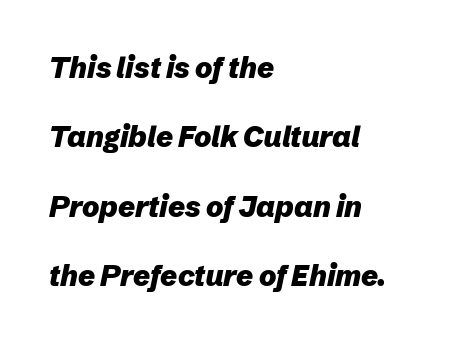
{"italic": "yes", "lean": "right", "slant_degrees": 12, "bold": "yes", "weight": "heavy", "width": "normal", "stroke_contrast": "low", "x_height": "medium", "monospaced": "no", "underline": "no", "align": "left", "line_spacing": "loose", "line_spacing_ratio": 2.39, "letter_spacing": "normal", "letter_spacing_em": 0.0, "glyph_px": 29}
